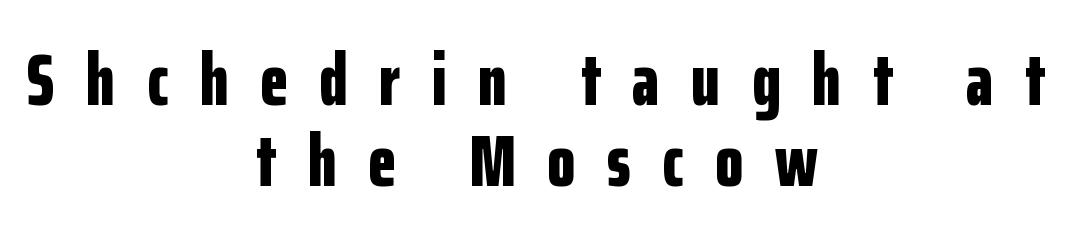
{"serif": "no", "italic": "no", "bold": "yes", "weight": "bold", "width": "condensed", "stroke_contrast": "low", "x_height": "medium", "monospaced": "no", "underline": "no", "align": "center", "line_spacing": "tight", "line_spacing_ratio": 1.11, "letter_spacing": "wide", "letter_spacing_em": 0.43, "glyph_px": 73}
